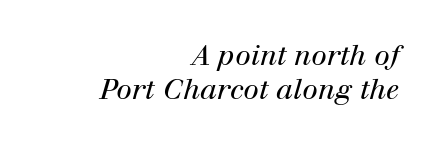
{"serif": "yes", "italic": "yes", "lean": "right", "slant_degrees": 12, "bold": "no", "weight": "regular", "width": "normal", "stroke_contrast": "high", "x_height": "medium", "monospaced": "no", "underline": "no", "align": "right", "line_spacing_ratio": 1.23, "letter_spacing": "normal", "letter_spacing_em": 0.0, "glyph_px": 28}
